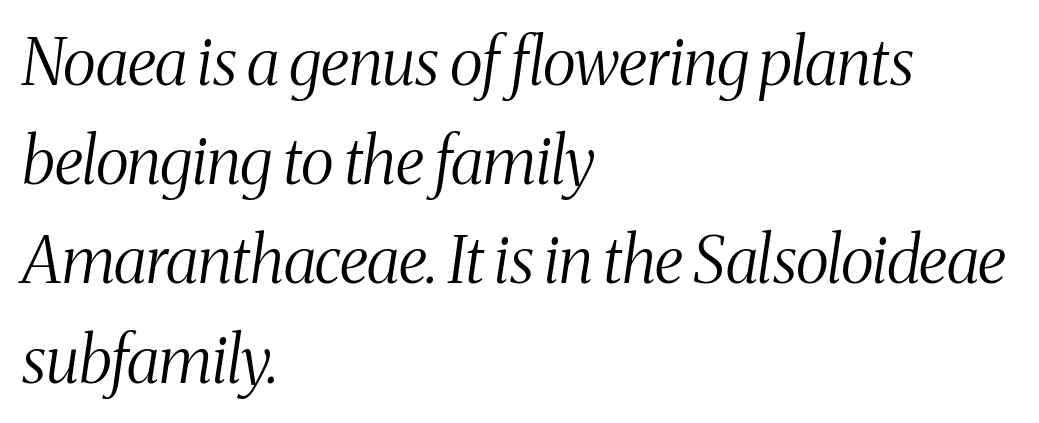
Q: Is the text bold? A: No.
Q: Is the text italic (slanted)? A: Yes, it leans right by about 8 degrees.
Q: Is the typeface a serif or a sans-serif typeface? A: Serif.
Q: Is the text underlined? A: No.
Q: How is the paragraph aligned? A: Left-aligned.
Q: Is the spacing between letters normal or unusually wide? A: Normal.
Q: Is the spacing between lines tight, normal or loose? A: Normal.
Q: Width (condensed, normal, or wide)? A: Condensed.
Q: Stroke contrast? A: Medium.
Q: x-height? A: Medium.
Q: Monospaced? A: No.
